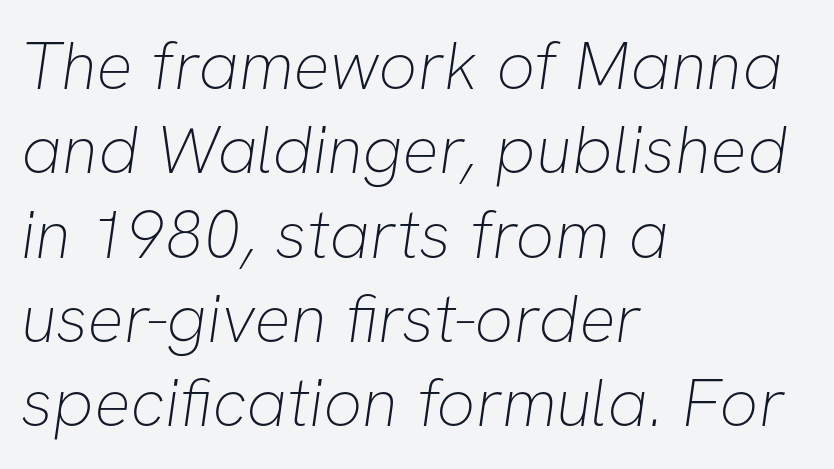
The image shows 68 px thin sans-serif type; set left-aligned, line spacing 1.24x, normal letter spacing, not underlined; low stroke contrast and a medium x-height.
